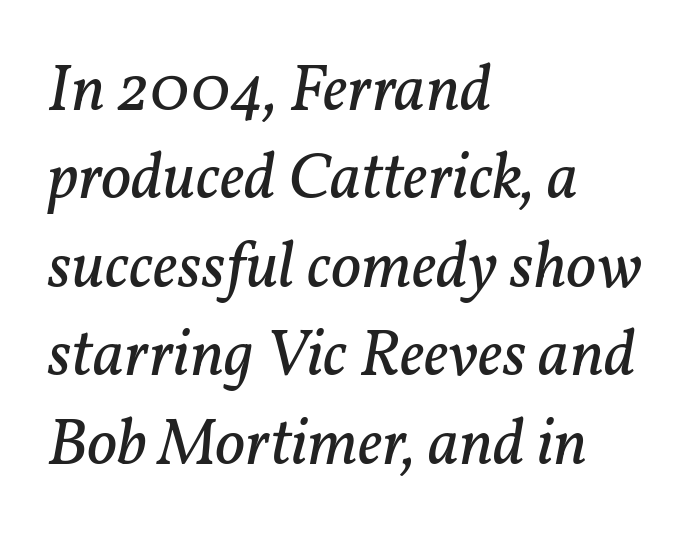
{"serif": "yes", "italic": "yes", "lean": "right", "slant_degrees": 11, "bold": "no", "weight": "regular", "width": "normal", "stroke_contrast": "low", "x_height": "medium", "monospaced": "no", "underline": "no", "align": "left", "line_spacing": "normal", "line_spacing_ratio": 1.34, "letter_spacing": "normal", "letter_spacing_em": 0.0, "glyph_px": 66}
